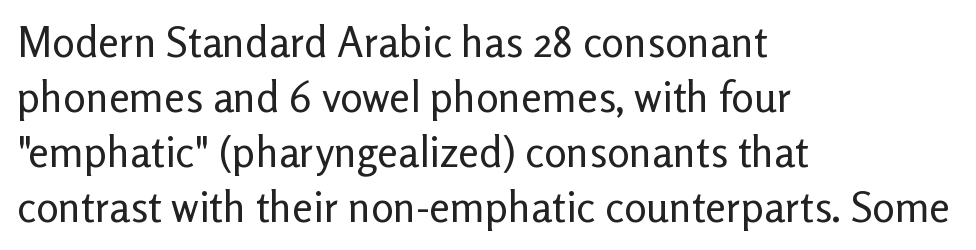
Is the stroke heavy? The answer is a plain regular-or-lighter. The font's upright variant was chosen for this text. If you drew a ruler down the left edge, every line would touch it. The rendering uses natural spacing where letterforms have individual widths. Normally led — the rows are evenly, conventionally spaced.
